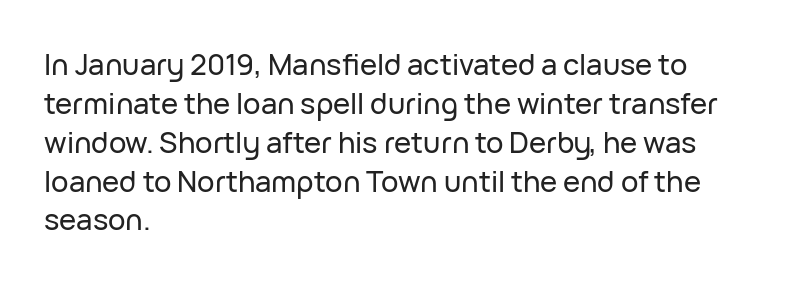
Q: Is the text italic (slanted)? A: No, it is upright.
Q: Is the typeface a serif or a sans-serif typeface? A: Sans-serif.
Q: Is the text underlined? A: No.
Q: How is the paragraph aligned? A: Left-aligned.
Q: Is the spacing between letters normal or unusually wide? A: Normal.
Q: Is the spacing between lines tight, normal or loose? A: Normal.
Q: Width (condensed, normal, or wide)? A: Normal.
Q: Stroke contrast? A: Low.
Q: x-height? A: Medium.
Q: Monospaced? A: No.
